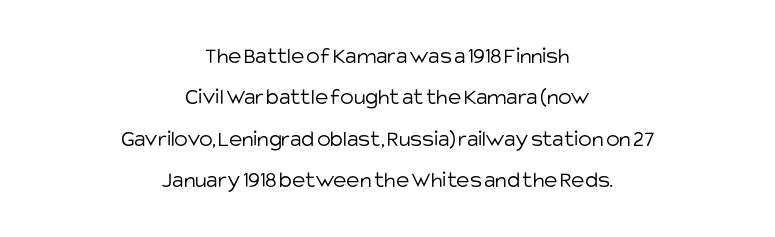
Q: Is the text bold? A: No.
Q: Is the text italic (slanted)? A: No, it is upright.
Q: Is the text underlined? A: No.
Q: How is the paragraph aligned? A: Centered.
Q: Is the spacing between letters normal or unusually wide? A: Normal.
